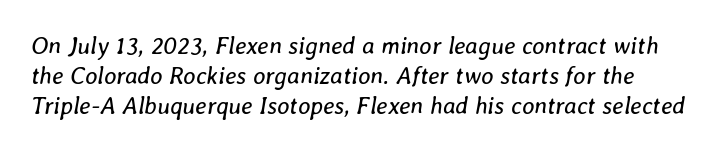
{"italic": "yes", "lean": "right", "slant_degrees": 8, "bold": "no", "underline": "no", "line_spacing": "normal", "line_spacing_ratio": 1.25, "letter_spacing": "normal", "letter_spacing_em": 0.0, "glyph_px": 24}
